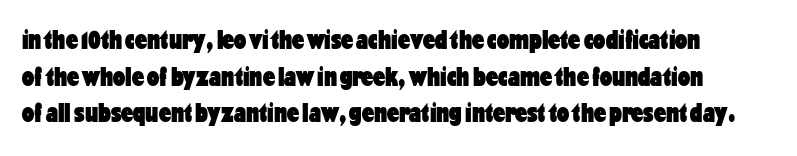
Q: Is the text bold? A: Yes.
Q: Is the text italic (slanted)? A: No, it is upright.
Q: Is the text underlined? A: No.
Q: Is the spacing between letters normal or unusually wide? A: Normal.
Q: Is the spacing between lines tight, normal or loose? A: Normal.
